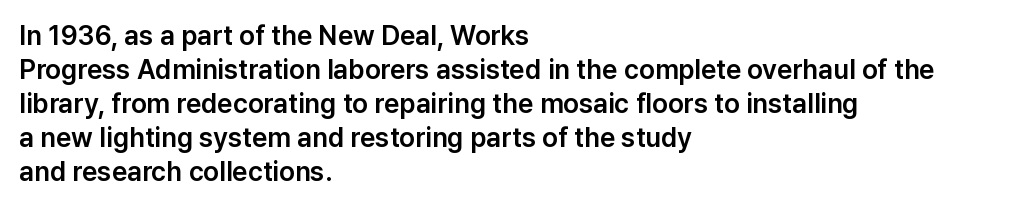
This sample uses plain, unmodified letter spacing. The setting favours the left margin, as ordinary paragraphs usually do. Does the lettering tilt? It doesn't — this is upright. Is there much room between lines? A standard amount, neither cramped nor airy.
